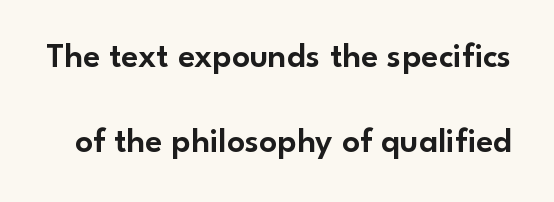
Q: Is the text italic (slanted)? A: No, it is upright.
Q: Is the typeface a serif or a sans-serif typeface? A: Sans-serif.
Q: Is the text underlined? A: No.
Q: Is the spacing between letters normal or unusually wide? A: Normal.
Q: Is the spacing between lines tight, normal or loose? A: Loose.
Q: Width (condensed, normal, or wide)? A: Normal.
Q: Stroke contrast? A: Low.
Q: x-height? A: Small.
Q: Monospaced? A: No.
